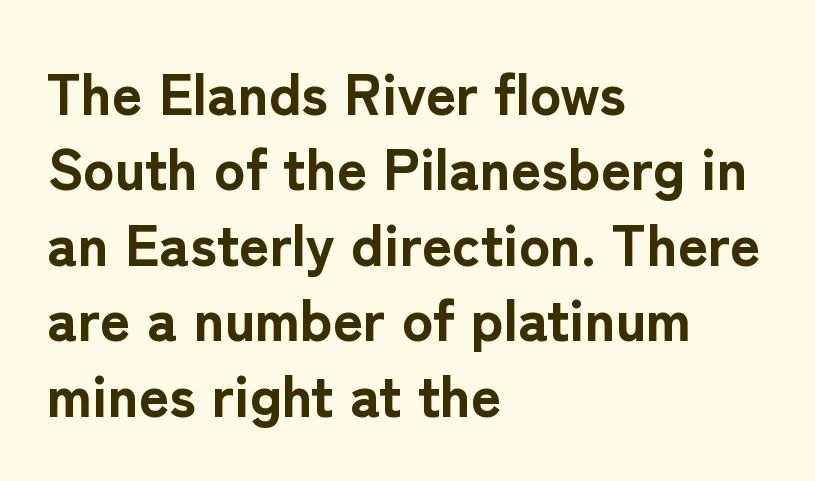
The image shows 58 px bold sans-serif type, upright; set left-aligned, normal line spacing (1.3x), normal letter spacing, not underlined; low stroke contrast and a medium x-height.
